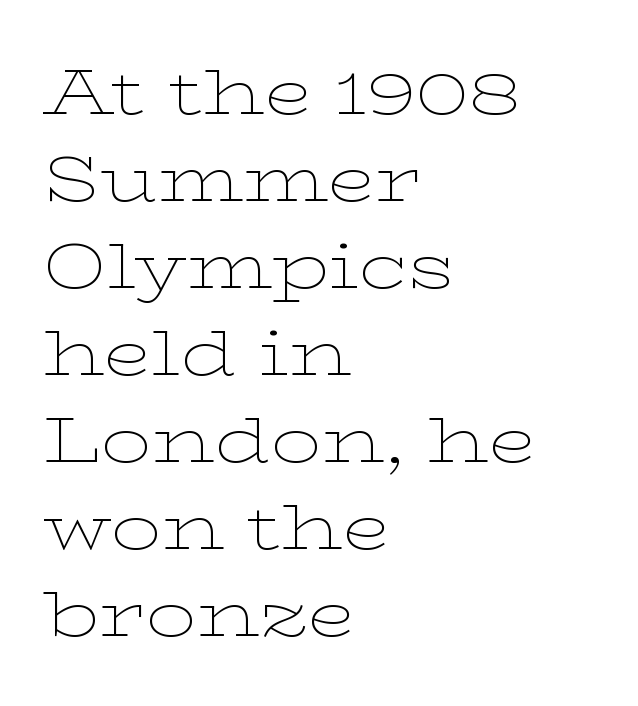
The image shows 63 px thin, wide serif type, upright; set left-aligned, normal line spacing (1.38x), normal letter spacing, not underlined; low stroke contrast and a medium x-height.
